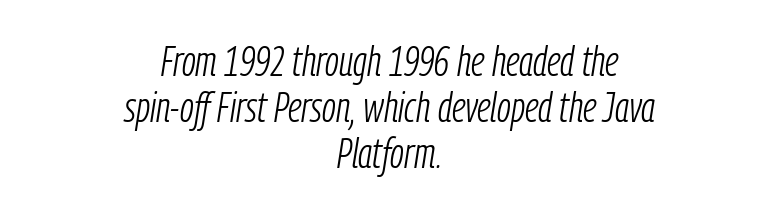
{"italic": "yes", "lean": "right", "slant_degrees": 9, "bold": "no", "weight": "light", "width": "condensed", "stroke_contrast": "low", "x_height": "medium", "monospaced": "no", "underline": "no", "align": "center", "line_spacing": "tight", "line_spacing_ratio": 1.1, "letter_spacing": "normal", "letter_spacing_em": 0.0, "glyph_px": 42}
